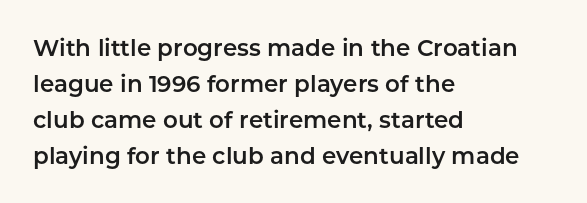
{"italic": "no", "underline": "no", "align": "left", "line_spacing": "normal", "line_spacing_ratio": 1.56, "letter_spacing": "normal", "letter_spacing_em": 0.0, "glyph_px": 23}
